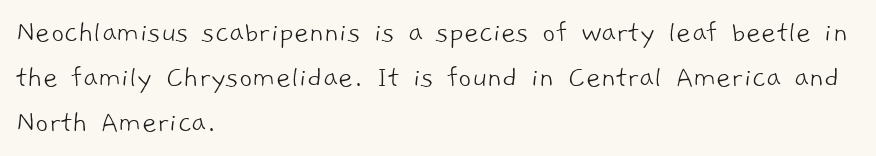
{"serif": "no", "bold": "no", "weight": "light", "width": "normal", "stroke_contrast": "low", "x_height": "medium", "monospaced": "no", "underline": "no", "align": "left", "line_spacing": "normal", "line_spacing_ratio": 1.41, "letter_spacing": "normal", "letter_spacing_em": 0.0, "glyph_px": 32}
